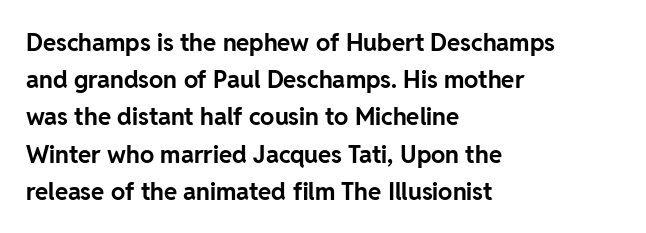
Q: Is the text bold? A: Yes.
Q: Is the text italic (slanted)? A: No, it is upright.
Q: Is the text underlined? A: No.
Q: How is the paragraph aligned? A: Left-aligned.
Q: Is the spacing between letters normal or unusually wide? A: Normal.
Q: Is the spacing between lines tight, normal or loose? A: Normal.
